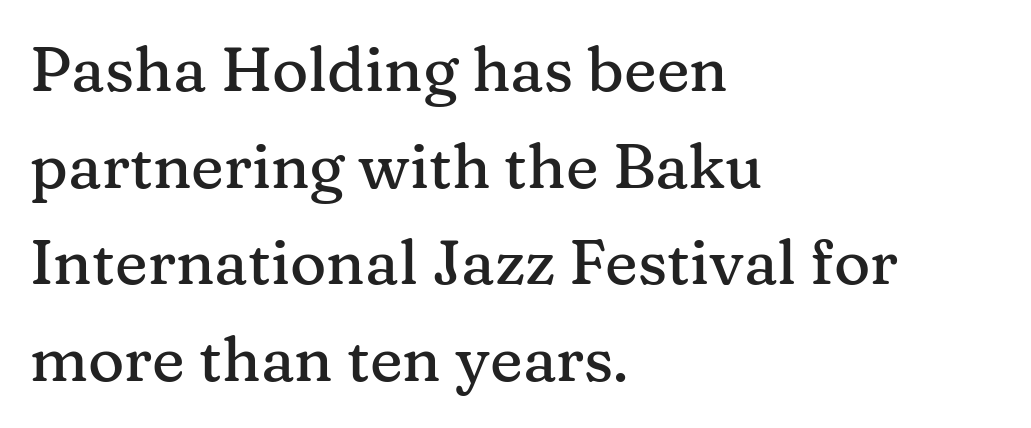
Q: Is the text italic (slanted)? A: No, it is upright.
Q: Is the typeface a serif or a sans-serif typeface? A: Serif.
Q: Is the text underlined? A: No.
Q: How is the paragraph aligned? A: Left-aligned.
Q: Is the spacing between letters normal or unusually wide? A: Normal.
Q: Is the spacing between lines tight, normal or loose? A: Normal.
Q: Width (condensed, normal, or wide)? A: Normal.
Q: Stroke contrast? A: Medium.
Q: x-height? A: Medium.
Q: Monospaced? A: No.
